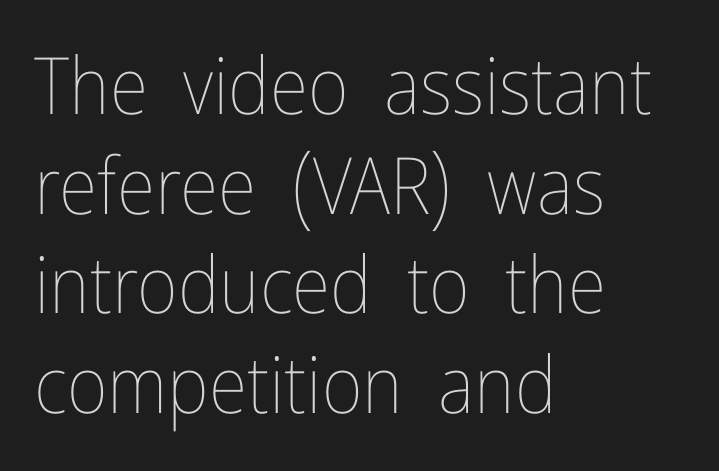
The image shows 79 px thin, condensed type, upright; set left-aligned, normal line spacing (1.26x), normal letter spacing, not underlined; low stroke contrast and a medium x-height.
